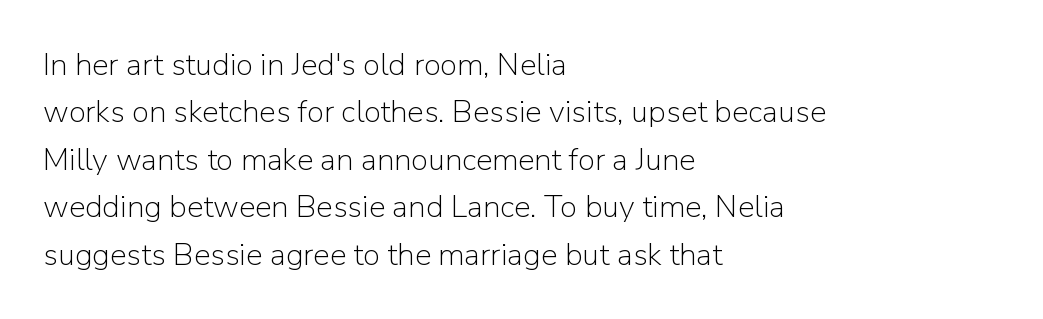
The image shows 31 px light sans-serif type, upright; set left-aligned, normal line spacing (1.53x), normal letter spacing, not underlined; low stroke contrast and a medium x-height.
